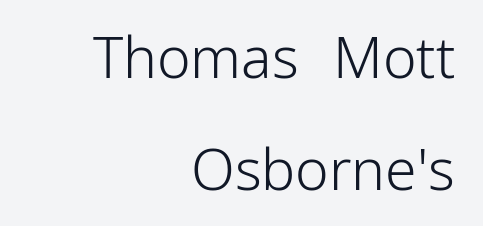
A great deal of white space separates one row of letters from the next. Casual observation: everything's shoved over to the right. The glyphs are unaccompanied by any horizontal stroke below them. Proportional: the letters do not fall into vertical columns. These lines are composed in type without serifs. Heft: none added — not bold.
